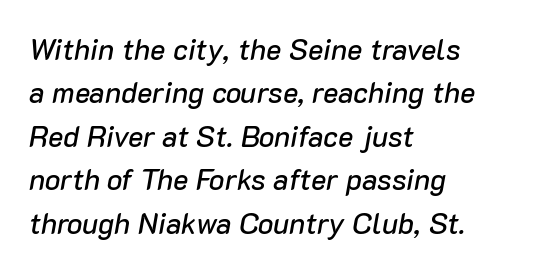
Line spacing here is normal. Think of a printed novel: that variable character pitch is what you see here. The letters are slanted; this is an italic face. Descenders are the only things crossing below the line.
